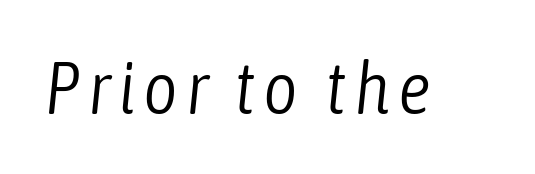
Stem width sits at or under what a default text font uses. Check under the words: just untouched page. Each letter keeps its own natural width here, so spacing adapts to shape. Notice how the stems are inclined rather than vertical — that's the hallmark of italics.
